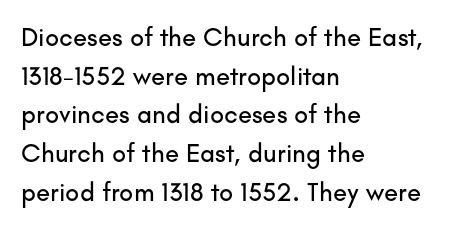
If you measured baseline to baseline, you'd find a middling distance. The line texture is even and compact thanks to regular tracking. Descender tails drop into unmarked territory. Posture: upright roman. Horizontally, the lines are justified to the leading edge only.
